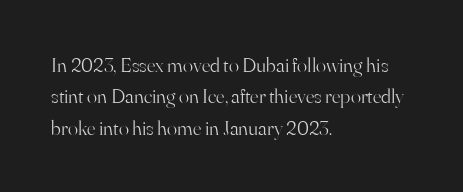
Each row of text sits above clean, open space. Italic? Not at all — the glyphs are vertical. Typeset ragged right — the left edge is the straight one. Each word holds together tightly as a unit, with standard inter-letter gaps. Interline gaps are of average width in this sample.
